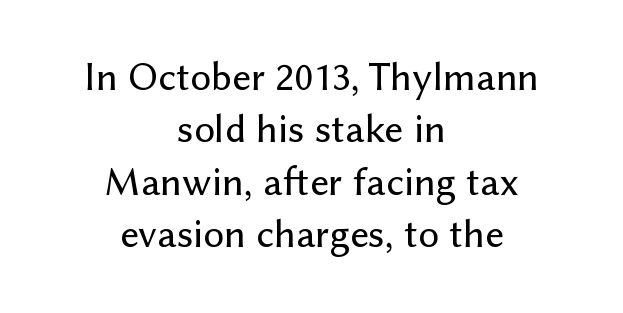
{"serif": "no", "italic": "no", "width": "normal", "stroke_contrast": "low", "x_height": "medium", "monospaced": "no", "underline": "no", "align": "center", "line_spacing": "normal", "line_spacing_ratio": 1.28, "letter_spacing": "normal", "letter_spacing_em": 0.0, "glyph_px": 41}
